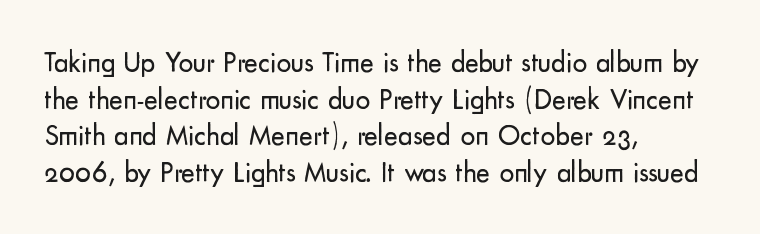
{"serif": "no", "italic": "no", "bold": "no", "weight": "regular", "width": "normal", "stroke_contrast": "low", "x_height": "small", "monospaced": "no", "underline": "no", "align": "left", "line_spacing": "normal", "line_spacing_ratio": 1.26, "letter_spacing": "normal", "letter_spacing_em": 0.0, "glyph_px": 29}
